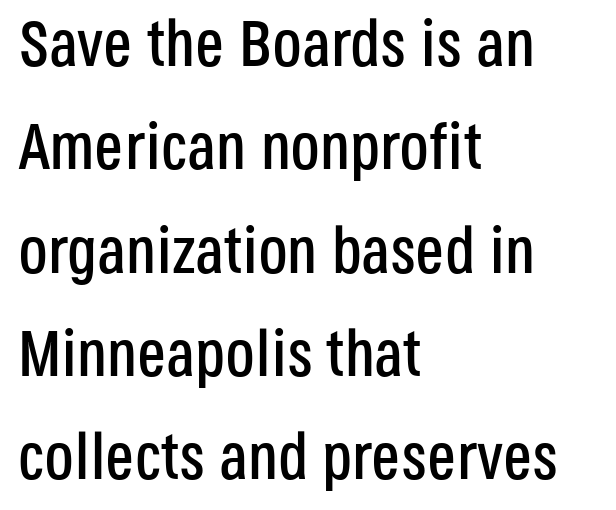
Does the copy run flush right? No — it runs flush left. In terms of letterspacing, this is plain default setting. Type style note: lacks serifs. Underline: absent. Ordinary non-slanted type is in use. Honestly, the row spacing looks completely unremarkable.
